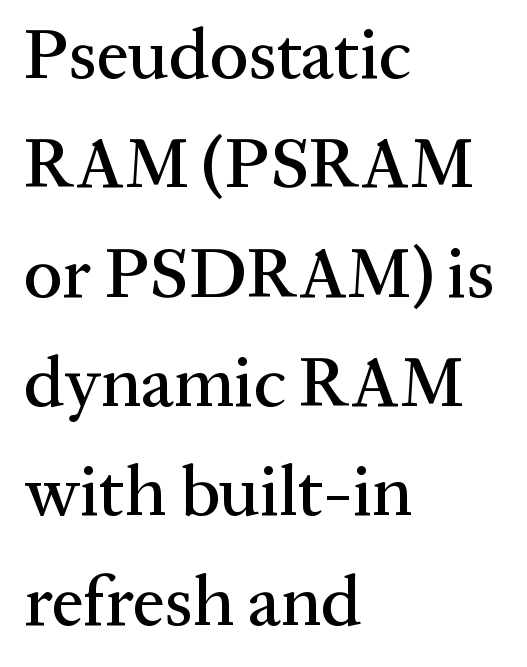
Is the letter spacing exaggerated? No — it looks like the ordinary default. Compared with typical paragraphs, the rows here are spaced about the same. Has an underline been added? It has not. This sample has the flowing, uneven cadence of proportional lettering.
